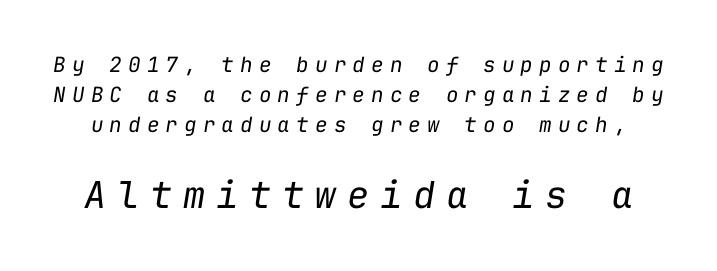
Q: Is the text bold? A: No.
Q: Is the text italic (slanted)? A: Yes, it leans right by about 9 degrees.
Q: Is the text underlined? A: No.
Q: Is the spacing between letters normal or unusually wide? A: Unusually wide.
Q: Is the spacing between lines tight, normal or loose? A: Normal.
Q: Which block of text is set in a larger size, the first (top) or the second (bottom)? A: The second (bottom) one.
Q: Width (condensed, normal, or wide)? A: Normal.
Q: Stroke contrast? A: Low.
Q: x-height? A: Medium.
Q: Monospaced? A: Yes.
